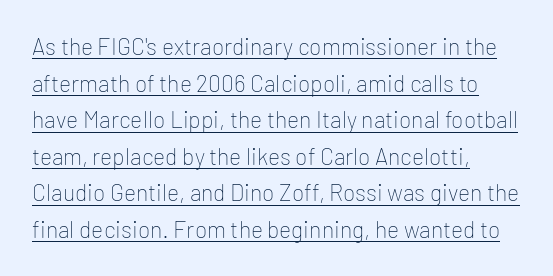
Regarding leading, the lines here are spaced in the standard way. Observe the ordinary spacing: letters are neighbours, not strangers. Weight: regular or lighter. The specimen includes a rule beneath the text block's lines. These lines were composed using upright roman letters.
